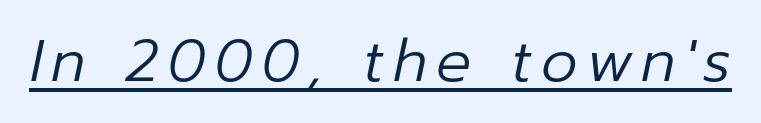
The image shows 58 px regular-weight type, italic (leaning right); set underlined; low stroke contrast and a medium x-height.
